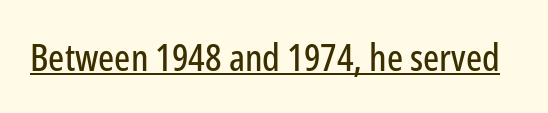
The image shows 38 px condensed sans-serif type, upright; set normal letter spacing, underlined; low stroke contrast and a medium x-height.
